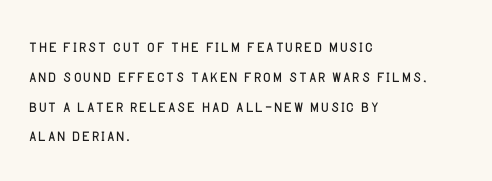
Q: Is the text bold? A: No.
Q: Is the text italic (slanted)? A: No, it is upright.
Q: Is the text underlined? A: No.
Q: How is the paragraph aligned? A: Left-aligned.
Q: Is the spacing between letters normal or unusually wide? A: Normal.
Q: Is the spacing between lines tight, normal or loose? A: Normal.
